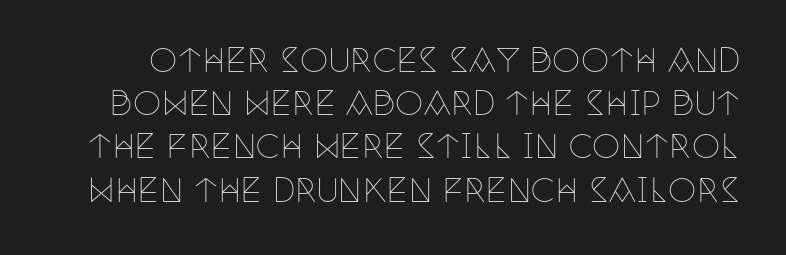
The rendering uses a moderate line-height, typical for paragraphs. Quick note: not italic, upright. Words float on clear page, feet unadorned. Short note: letters normally spaced.
